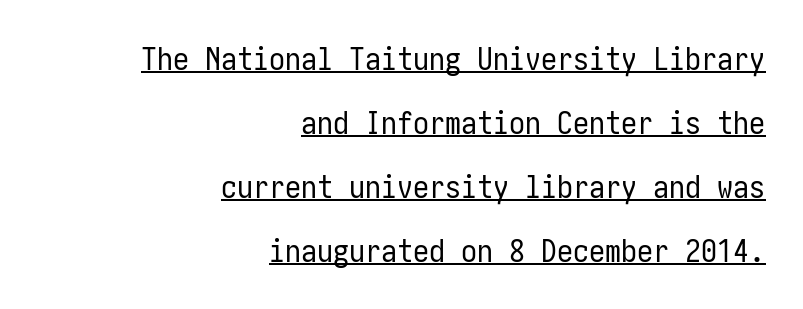
The tracking reads as untouched default to a designer's eye. These lines stand farther apart than default settings would place them. Notice how the passage keeps a crisp vertical edge on the right only. The lettering stays uniformly vertical, giving the passage a roman look. The typeface chosen for these lines omits serifs. Vertical stems look standard width or narrower in stroke.
